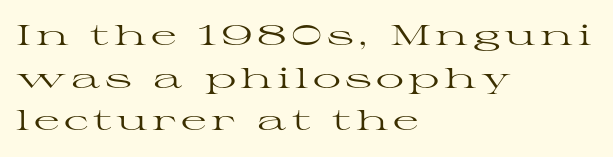
Line starts are locked; line ends wander. Character widths vary here, with narrow letters taking less room than wide ones. The type sits square on the baseline with zero lean. Bold? No — there's no thickening of the strokes. Is there much room between lines? A standard amount, neither cramped nor airy.
